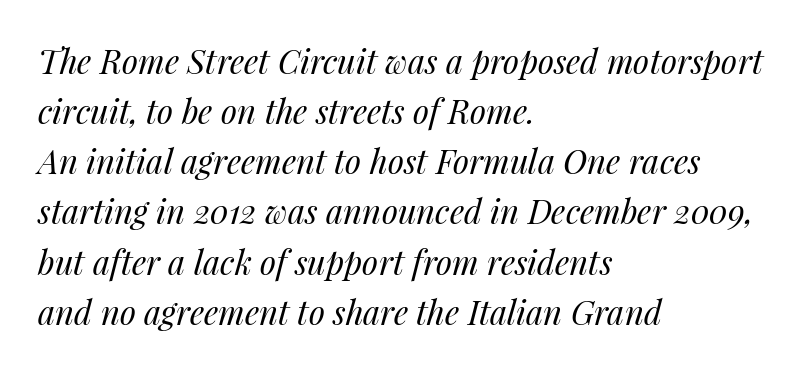
{"italic": "yes", "lean": "right", "slant_degrees": 14, "bold": "no", "weight": "regular", "width": "normal", "stroke_contrast": "medium", "x_height": "medium", "monospaced": "no", "underline": "no", "align": "left", "line_spacing": "normal", "line_spacing_ratio": 1.52, "letter_spacing": "normal", "letter_spacing_em": 0.0, "glyph_px": 33}
